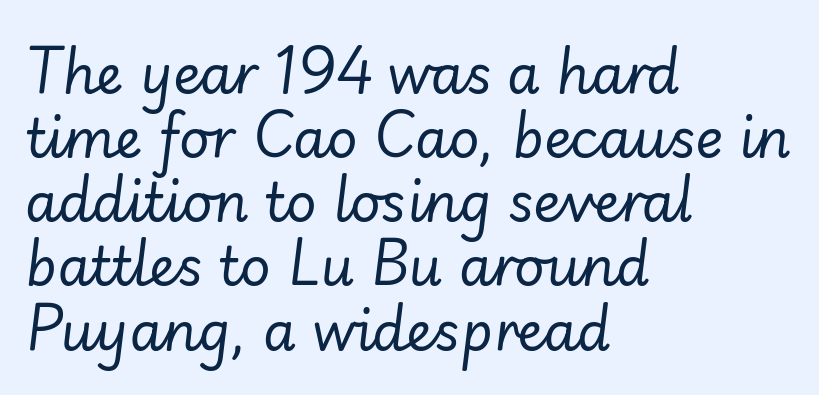
Q: Is the text bold? A: No.
Q: Is the text italic (slanted)? A: Yes, it leans right by about 7 degrees.
Q: Is the text underlined? A: No.
Q: How is the paragraph aligned? A: Left-aligned.
Q: Is the spacing between letters normal or unusually wide? A: Normal.
Q: Width (condensed, normal, or wide)? A: Normal.
Q: Stroke contrast? A: Low.
Q: x-height? A: Small.
Q: Monospaced? A: No.
